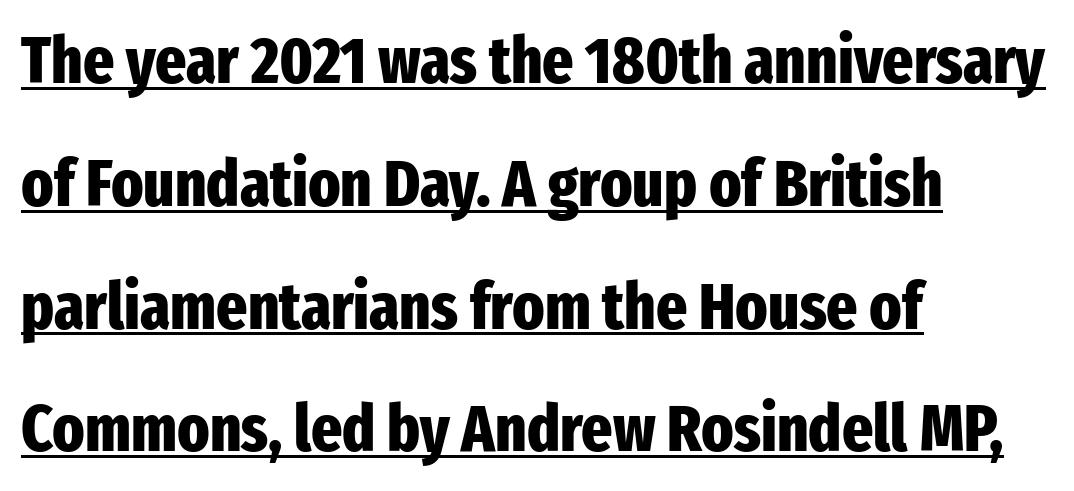
{"serif": "no", "italic": "no", "bold": "yes", "weight": "heavy", "width": "condensed", "stroke_contrast": "low", "x_height": "medium", "monospaced": "no", "underline": "yes", "align": "left", "line_spacing_ratio": 1.86, "letter_spacing": "normal", "letter_spacing_em": 0.0, "glyph_px": 66}
